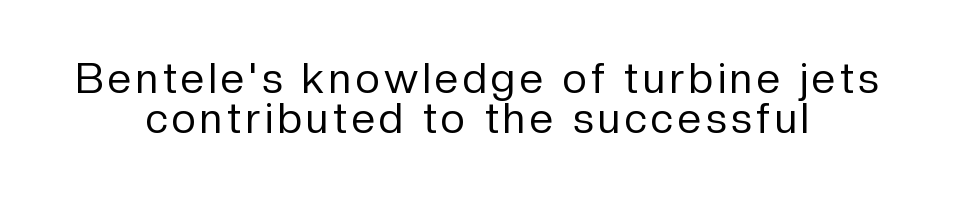
The image shows 42 px regular-weight sans-serif type, upright; set centered, tight line spacing (0.96x), not underlined; low stroke contrast and a medium x-height.
